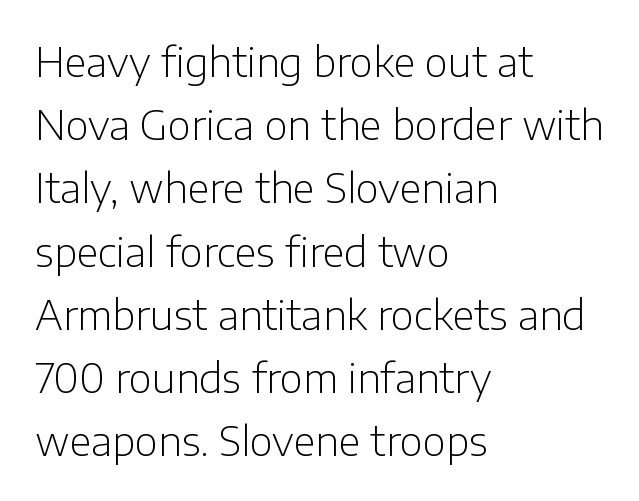
Leading: standard. Caption: standard tracking, unaltered. No letter is thick-stroked: the sample isn't bold. Nothing sits at the stroke ends, so this counts as sans-serif. Every character sits straight up, as roman type does. The passage is arranged the way most books set body copy — flush left.
